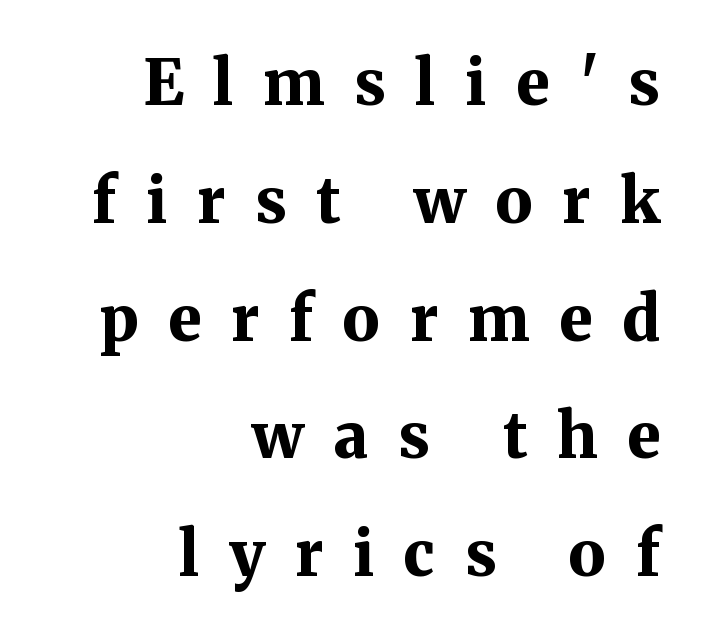
The image shows 62 px bold serif type, upright; set right-aligned, loose line spacing (1.9x), unusually wide letter spacing (+0.48 em), not underlined; medium stroke contrast and a medium x-height.
